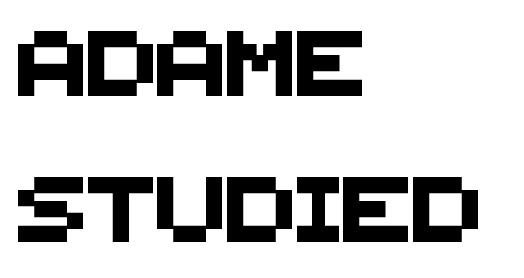
{"serif": "no", "width": "normal", "stroke_contrast": "medium", "x_height": "large", "monospaced": "no", "underline": "no", "align": "left", "line_spacing": "loose", "line_spacing_ratio": 2.25, "letter_spacing": "normal", "letter_spacing_em": 0.0, "glyph_px": 65}
